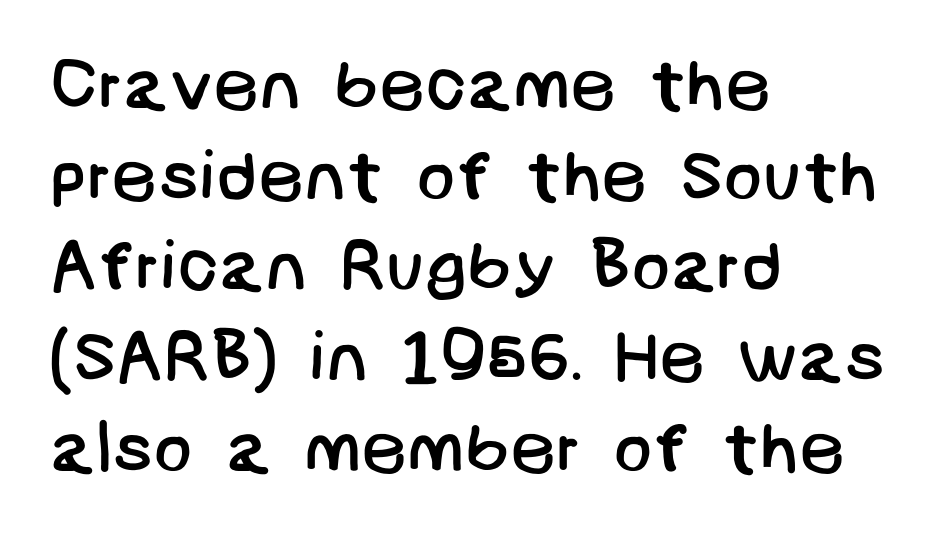
The image shows 72 px regular-weight sans-serif type; set left-aligned, normal line spacing (1.26x), normal letter spacing, not underlined; low stroke contrast and a large x-height.
